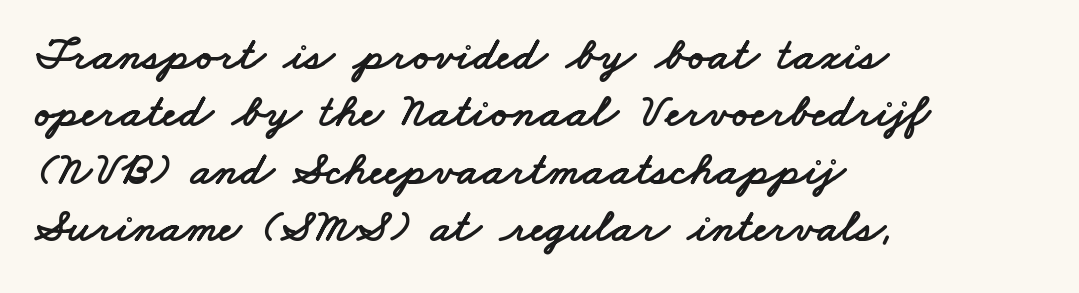
Characters follow at the spacing the type designer built in. Letterform terminals end flat and unadorned throughout the passage. The rendering anchors every line to the left-hand side. Is this a fixed-width face? No — the glyphs have proportional, varying widths. Honestly, there is no underline to notice here at all.
